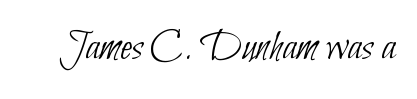
Q: Is the text bold? A: No.
Q: Is the typeface a serif or a sans-serif typeface? A: Sans-serif.
Q: Is the text underlined? A: No.
Q: Is the spacing between letters normal or unusually wide? A: Normal.
Q: Width (condensed, normal, or wide)? A: Condensed.
Q: Stroke contrast? A: Low.
Q: x-height? A: Small.
Q: Monospaced? A: No.
